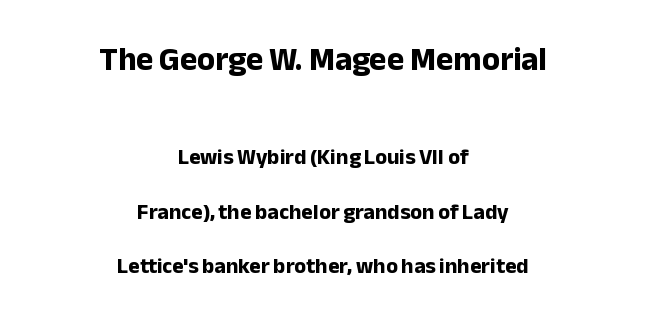
{"serif": "no", "italic": "no", "bold": "yes", "weight": "bold", "width": "normal", "stroke_contrast": "low", "x_height": "medium", "monospaced": "no", "underline": "no", "align": "center", "line_spacing": "loose", "line_spacing_ratio": 2.48, "letter_spacing": "normal", "letter_spacing_em": 0.0, "larger_block": "first", "size_ratio": 1.5, "glyph_px": 33}
